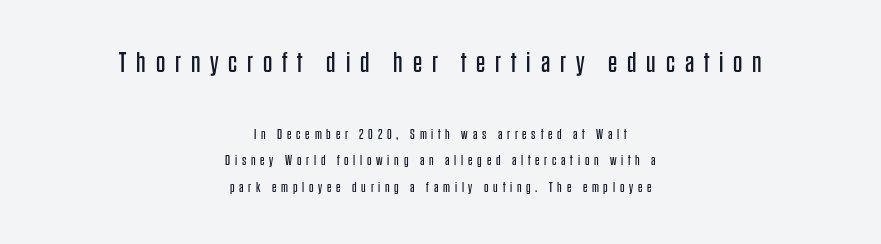
Q: Is the text bold? A: No.
Q: Is the text italic (slanted)? A: No, it is upright.
Q: Is the typeface a serif or a sans-serif typeface? A: Sans-serif.
Q: Is the text underlined? A: No.
Q: How is the paragraph aligned? A: Centered.
Q: Is the spacing between letters normal or unusually wide? A: Unusually wide.
Q: Is the spacing between lines tight, normal or loose? A: Loose.
Q: Which block of text is set in a larger size, the first (top) or the second (bottom)? A: The first (top) one.
Q: Width (condensed, normal, or wide)? A: Condensed.
Q: Stroke contrast? A: Low.
Q: x-height? A: Large.
Q: Monospaced? A: No.
